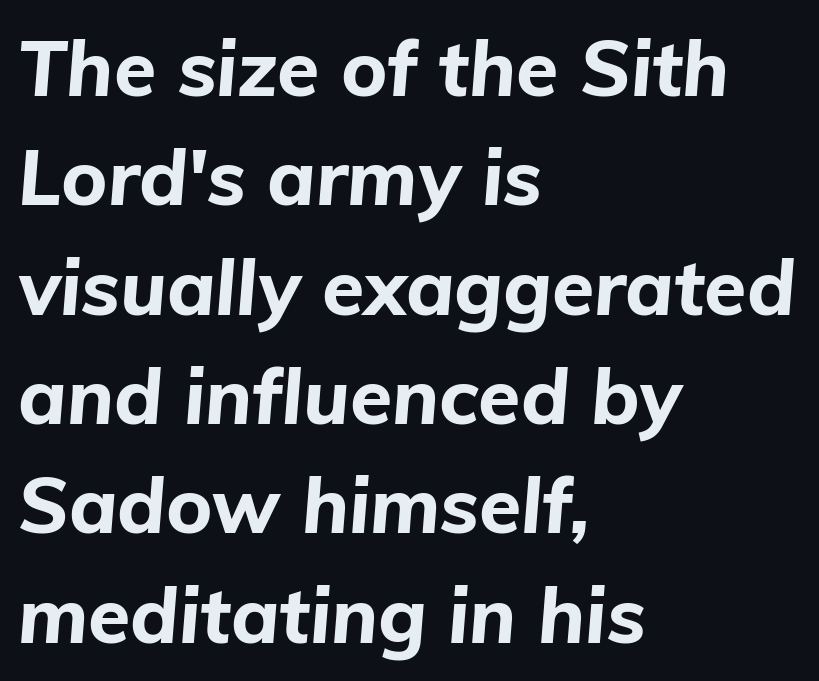
The image shows 77 px bold type, italic (leaning right); set left-aligned, normal line spacing (1.42x), normal letter spacing, not underlined; low stroke contrast and a medium x-height.
